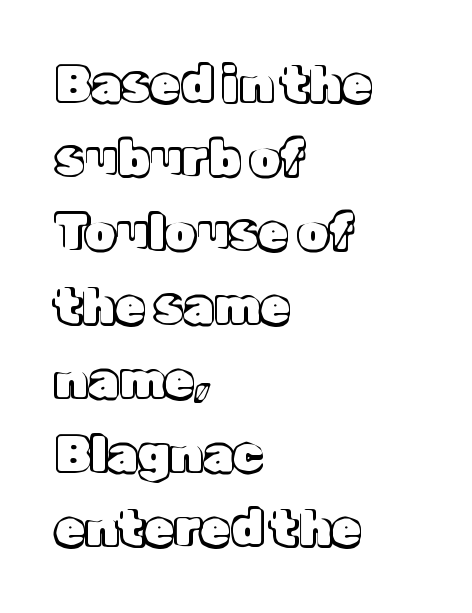
{"italic": "no", "width": "normal", "x_height": "medium", "monospaced": "no", "underline": "no", "align": "left", "line_spacing": "normal", "line_spacing_ratio": 1.51, "letter_spacing": "normal", "letter_spacing_em": 0.0, "glyph_px": 49}
